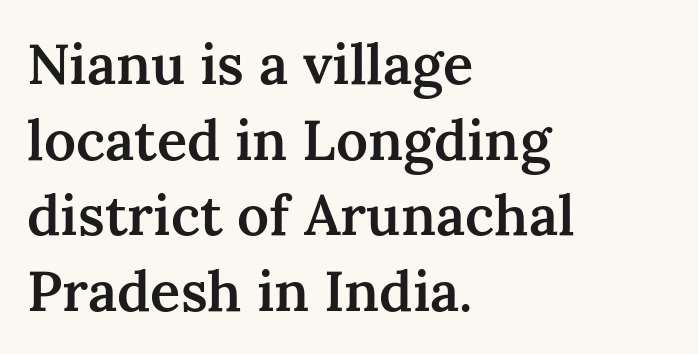
Q: Is the text bold? A: Semi-bold.
Q: Is the text italic (slanted)? A: No, it is upright.
Q: Is the typeface a serif or a sans-serif typeface? A: Serif.
Q: Is the text underlined? A: No.
Q: How is the paragraph aligned? A: Left-aligned.
Q: Is the spacing between letters normal or unusually wide? A: Normal.
Q: Is the spacing between lines tight, normal or loose? A: Normal.
Q: Width (condensed, normal, or wide)? A: Normal.
Q: Stroke contrast? A: Medium.
Q: x-height? A: Medium.
Q: Monospaced? A: No.
